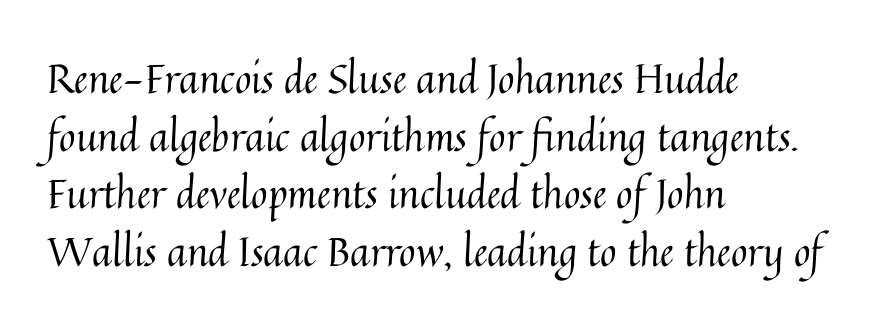
Q: Is the text bold? A: No.
Q: Is the text italic (slanted)? A: Yes.
Q: Is the text underlined? A: No.
Q: How is the paragraph aligned? A: Left-aligned.
Q: Is the spacing between letters normal or unusually wide? A: Normal.
Q: Is the spacing between lines tight, normal or loose? A: Normal.
Q: Width (condensed, normal, or wide)? A: Normal.
Q: Stroke contrast? A: Medium.
Q: x-height? A: Medium.
Q: Monospaced? A: No.
